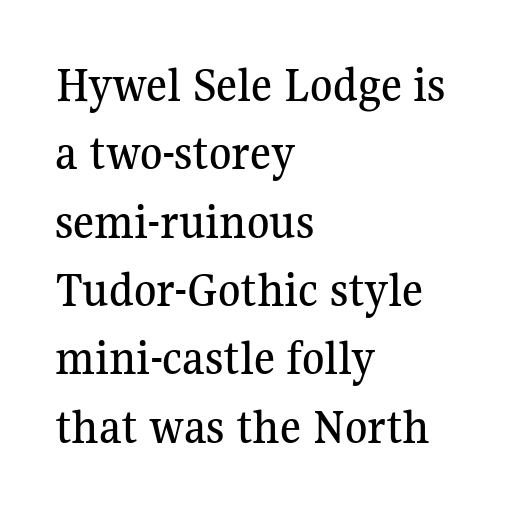
Q: Is the text italic (slanted)? A: No, it is upright.
Q: Is the typeface a serif or a sans-serif typeface? A: Serif.
Q: Is the text underlined? A: No.
Q: How is the paragraph aligned? A: Left-aligned.
Q: Is the spacing between letters normal or unusually wide? A: Normal.
Q: Is the spacing between lines tight, normal or loose? A: Normal.
Q: Width (condensed, normal, or wide)? A: Normal.
Q: Stroke contrast? A: Medium.
Q: x-height? A: Medium.
Q: Monospaced? A: No.
